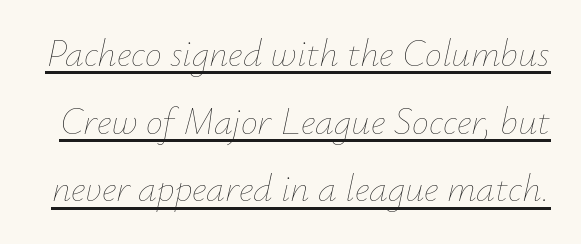
{"italic": "yes", "lean": "right", "slant_degrees": 12, "bold": "no", "weight": "thin", "width": "normal", "stroke_contrast": "low", "x_height": "small", "monospaced": "no", "underline": "yes", "line_spacing_ratio": 1.78, "letter_spacing": "normal", "letter_spacing_em": 0.0, "glyph_px": 38}
